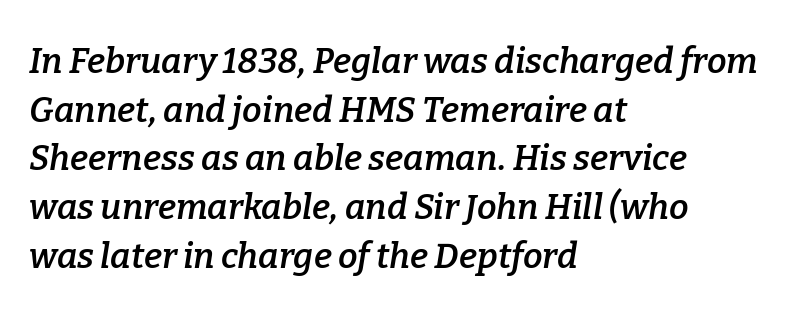
{"serif": "yes", "italic": "yes", "lean": "right", "slant_degrees": 9, "bold": "semi", "weight": "semibold", "width": "normal", "stroke_contrast": "low", "x_height": "medium", "monospaced": "no", "underline": "no", "align": "left", "line_spacing": "normal", "line_spacing_ratio": 1.39, "letter_spacing": "normal", "letter_spacing_em": 0.0, "glyph_px": 35}
